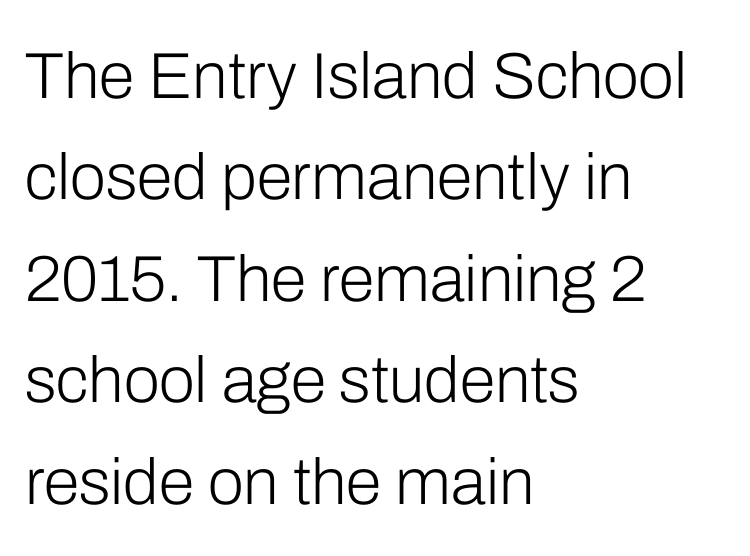
The letters advance in unequal steps, a hallmark of proportional type. Interline gaps are of average width in this sample. Think standard paragraph weight, or any step lighter than that. The compositor pushed each line to the left boundary.
